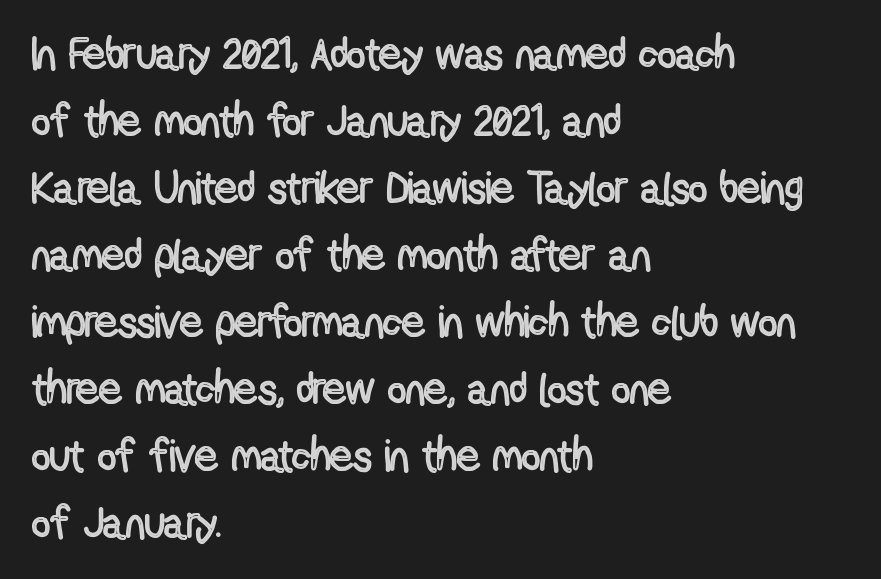
Q: Is the text italic (slanted)? A: No, it is upright.
Q: Is the text underlined? A: No.
Q: How is the paragraph aligned? A: Left-aligned.
Q: Is the spacing between letters normal or unusually wide? A: Normal.
Q: Is the spacing between lines tight, normal or loose? A: Normal.
Q: Width (condensed, normal, or wide)? A: Condensed.
Q: x-height? A: Medium.
Q: Monospaced? A: No.
